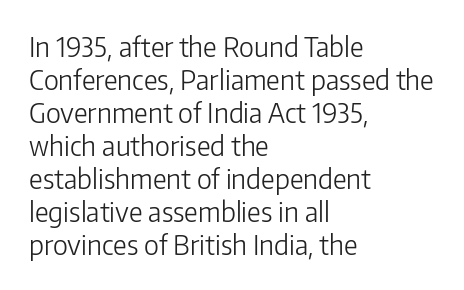
The type sits square on the baseline with zero lean. All the whitespace from short lines collects on the right. Students, note that the glyphs here touch the page at normal intervals. Weight class: somewhere from thin through regular. The foot of each line stays bare and open.
